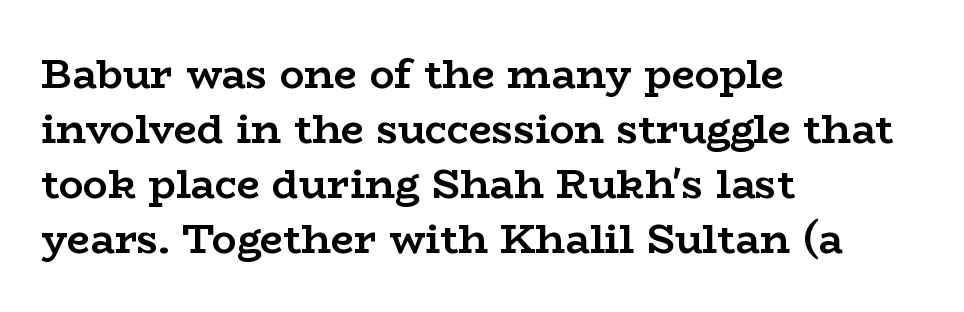
{"serif": "yes", "italic": "no", "bold": "yes", "weight": "semibold", "width": "wide", "stroke_contrast": "low", "x_height": "medium", "monospaced": "no", "underline": "no", "align": "left", "line_spacing": "normal", "line_spacing_ratio": 1.34, "letter_spacing": "normal", "letter_spacing_em": 0.0, "glyph_px": 41}
